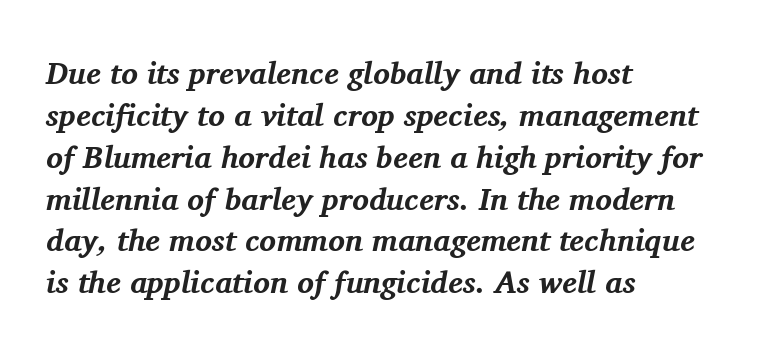
Q: Is the text bold? A: Yes.
Q: Is the text italic (slanted)? A: Yes, it leans right by about 11 degrees.
Q: Is the typeface a serif or a sans-serif typeface? A: Serif.
Q: Is the text underlined? A: No.
Q: How is the paragraph aligned? A: Left-aligned.
Q: Is the spacing between letters normal or unusually wide? A: Normal.
Q: Is the spacing between lines tight, normal or loose? A: Normal.
Q: Width (condensed, normal, or wide)? A: Normal.
Q: Stroke contrast? A: Medium.
Q: x-height? A: Medium.
Q: Monospaced? A: No.
